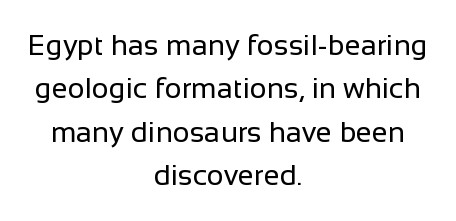
{"serif": "no", "italic": "no", "bold": "no", "weight": "regular", "width": "normal", "stroke_contrast": "low", "x_height": "medium", "monospaced": "no", "underline": "no", "align": "center", "line_spacing": "normal", "line_spacing_ratio": 1.5, "letter_spacing": "normal", "letter_spacing_em": 0.0, "glyph_px": 29}
